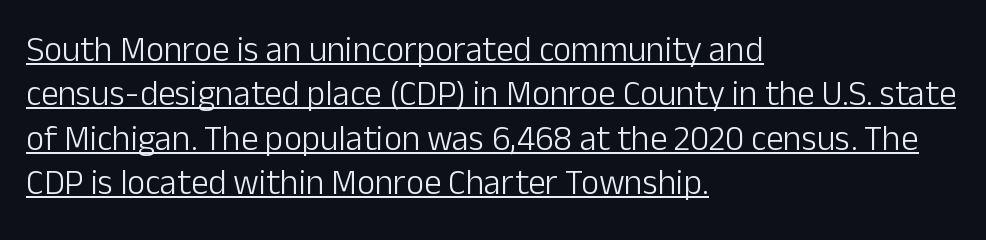
Q: Is the text bold? A: No.
Q: Is the text italic (slanted)? A: No, it is upright.
Q: Is the typeface a serif or a sans-serif typeface? A: Sans-serif.
Q: Is the text underlined? A: Yes.
Q: How is the paragraph aligned? A: Left-aligned.
Q: Is the spacing between letters normal or unusually wide? A: Normal.
Q: Is the spacing between lines tight, normal or loose? A: Normal.
Q: Width (condensed, normal, or wide)? A: Normal.
Q: Stroke contrast? A: Low.
Q: x-height? A: Medium.
Q: Monospaced? A: No.
